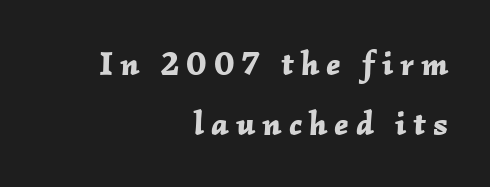
What stands out about the letter spacing? Its width — letters are far apart. The glyphs look as if they've been sheared to an angle. Spacing verdict: proportional, widths tailored to each character. The compositor pushed each line to the right boundary. Rule under the text: the space is simply empty.
